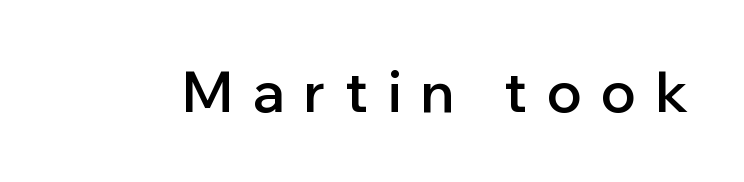
The image shows 56 px semibold sans-serif type, upright; set unusually wide letter spacing (+0.35 em), not underlined; low stroke contrast and a medium x-height.
